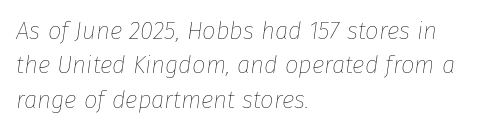
The text carries the slant typical of an italic or oblique font. Default kerning and tracking; the words read as compact shapes. The vertical gap from one line to the next is medium. Each line starts at the same left margin while the right side varies.
